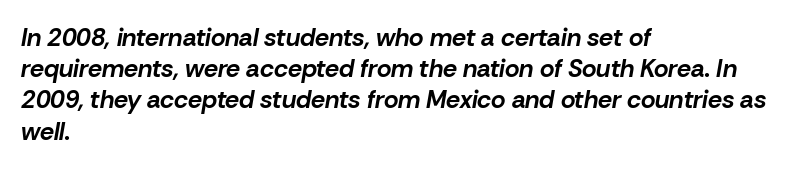
The image shows 25 px bold type, italic (leaning right); set left-aligned, normal line spacing (1.25x), normal letter spacing, not underlined.
